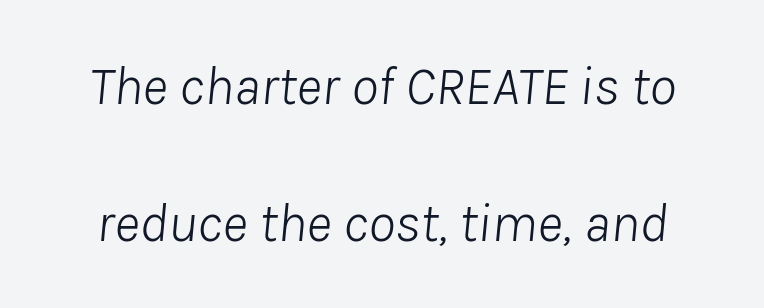
Q: Is the text bold? A: No.
Q: Is the text italic (slanted)? A: Yes, it leans right by about 8 degrees.
Q: Is the text underlined? A: No.
Q: Is the spacing between letters normal or unusually wide? A: Normal.
Q: Is the spacing between lines tight, normal or loose? A: Loose.
Q: Width (condensed, normal, or wide)? A: Normal.
Q: Stroke contrast? A: Low.
Q: x-height? A: Medium.
Q: Monospaced? A: No.
